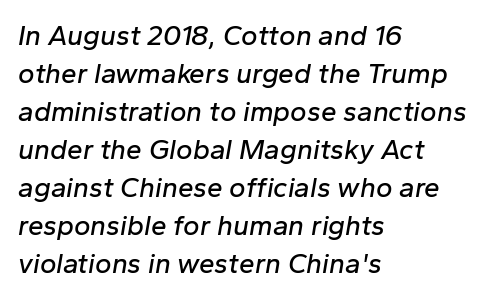
The image shows 28 px text type, italic (leaning right); set left-aligned, normal line spacing (1.36x), normal letter spacing, not underlined; low stroke contrast and a medium x-height.
